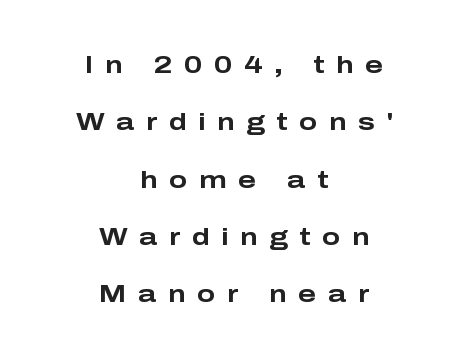
Q: Is the text bold? A: Yes.
Q: Is the text italic (slanted)? A: No, it is upright.
Q: Is the text underlined? A: No.
Q: How is the paragraph aligned? A: Centered.
Q: Is the spacing between letters normal or unusually wide? A: Unusually wide.
Q: Is the spacing between lines tight, normal or loose? A: Loose.
